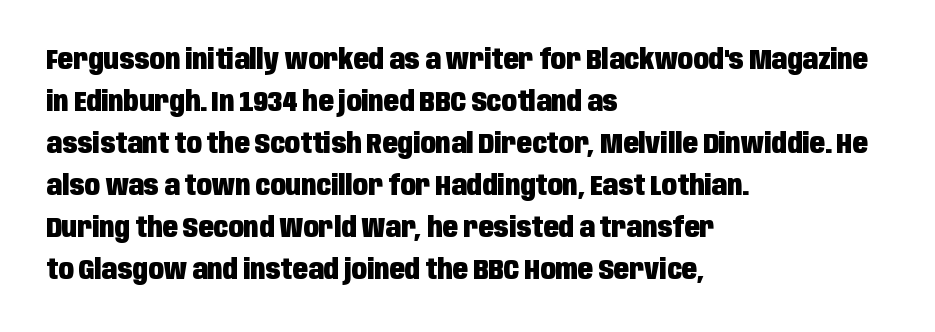
{"serif": "no", "italic": "no", "bold": "yes", "weight": "heavy", "width": "condensed", "stroke_contrast": "low", "x_height": "large", "monospaced": "no", "underline": "no", "align": "left", "line_spacing": "normal", "line_spacing_ratio": 1.5, "letter_spacing": "normal", "letter_spacing_em": 0.0, "glyph_px": 28}
